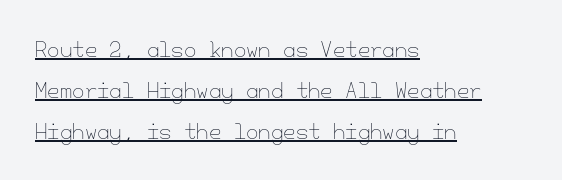
Q: Is the text bold? A: No.
Q: Is the text italic (slanted)? A: No, it is upright.
Q: Is the text underlined? A: Yes.
Q: How is the paragraph aligned? A: Left-aligned.
Q: Is the spacing between letters normal or unusually wide? A: Normal.
Q: Is the spacing between lines tight, normal or loose? A: Loose.
